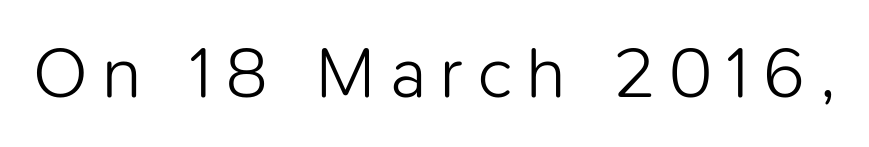
Q: Is the text bold? A: No.
Q: Is the text italic (slanted)? A: No, it is upright.
Q: Is the typeface a serif or a sans-serif typeface? A: Sans-serif.
Q: Is the text underlined? A: No.
Q: Is the spacing between letters normal or unusually wide? A: Unusually wide.
Q: Width (condensed, normal, or wide)? A: Normal.
Q: Stroke contrast? A: Low.
Q: x-height? A: Medium.
Q: Monospaced? A: No.
